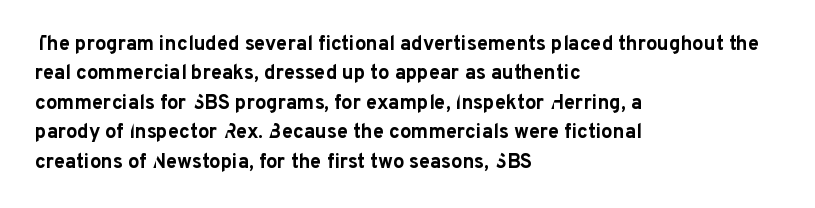
Emphasis by weight is at full strength: bold. The glyphs are unaccompanied by any horizontal stroke below them. Nothing unusual about the tracking: characters are spaced as the font intends. Do the letters lean? They stand straight. Every row of glyphs begins at an identical x-position on the left.
